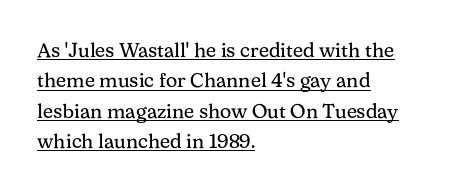
The image shows 20 px text type, upright; set left-aligned, normal line spacing (1.52x), normal letter spacing, underlined.
